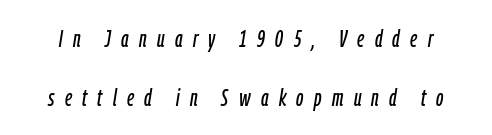
Q: Is the text italic (slanted)? A: Yes, it leans right by about 9 degrees.
Q: Is the text underlined? A: No.
Q: Is the spacing between letters normal or unusually wide? A: Unusually wide.
Q: Is the spacing between lines tight, normal or loose? A: Loose.
